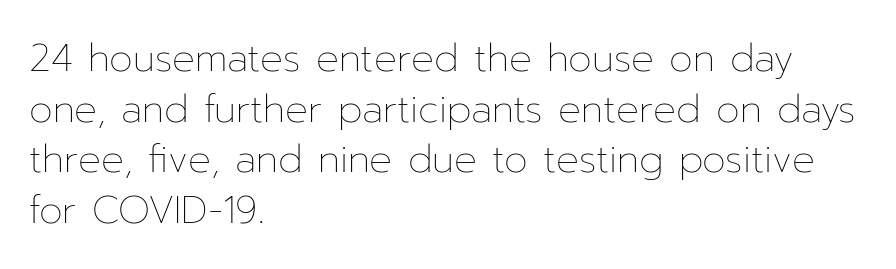
Q: Is the text bold? A: No.
Q: Is the text italic (slanted)? A: No, it is upright.
Q: Is the text underlined? A: No.
Q: How is the paragraph aligned? A: Left-aligned.
Q: Is the spacing between letters normal or unusually wide? A: Normal.
Q: Is the spacing between lines tight, normal or loose? A: Normal.
Q: Width (condensed, normal, or wide)? A: Normal.
Q: Stroke contrast? A: Low.
Q: x-height? A: Medium.
Q: Monospaced? A: No.
